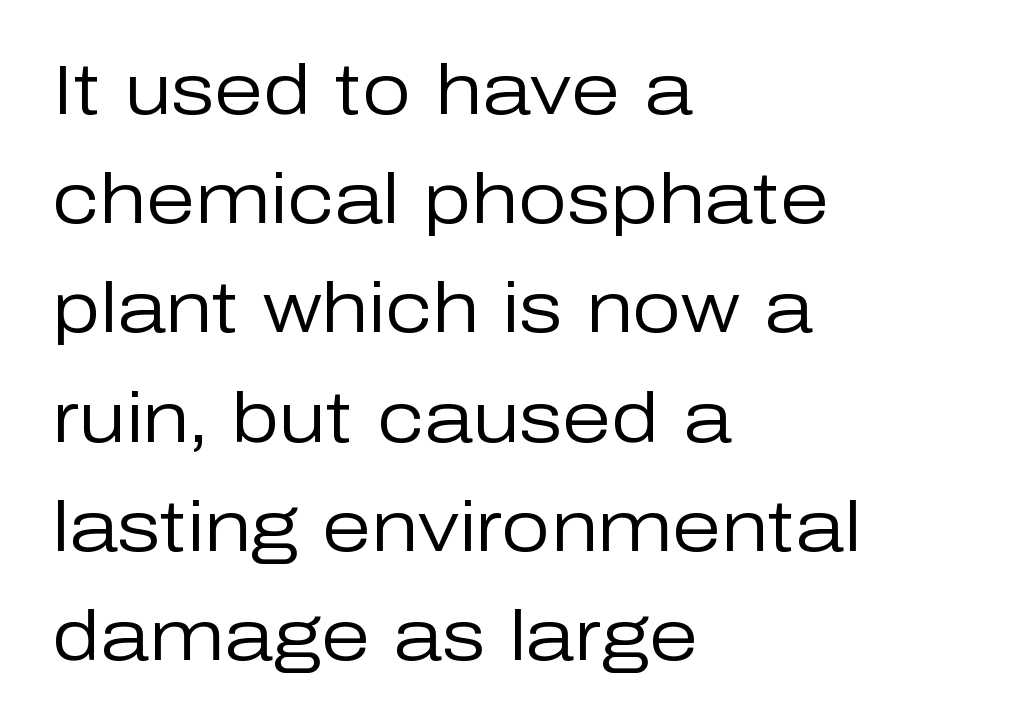
Q: Is the text bold? A: No.
Q: Is the text italic (slanted)? A: No, it is upright.
Q: Is the typeface a serif or a sans-serif typeface? A: Sans-serif.
Q: Is the text underlined? A: No.
Q: How is the paragraph aligned? A: Left-aligned.
Q: Is the spacing between letters normal or unusually wide? A: Normal.
Q: Is the spacing between lines tight, normal or loose? A: Normal.
Q: Width (condensed, normal, or wide)? A: Normal.
Q: Stroke contrast? A: Low.
Q: x-height? A: Medium.
Q: Monospaced? A: No.
